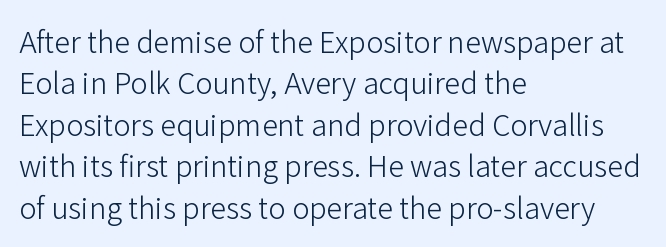
The image shows 29 px light sans-serif type, upright; set left-aligned, normal line spacing (1.43x), normal letter spacing, not underlined; low stroke contrast and a medium x-height.
